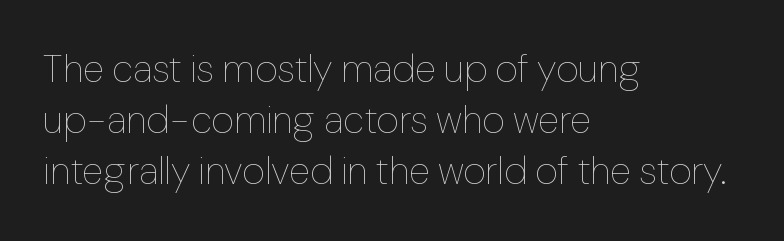
Look at the tracking — it's just the regular setting, nothing added. Upright lettering throughout. The line-height multiplier appears to be the usual default. The passage shown is not bold in any degree. All the whitespace from short lines collects on the right.
